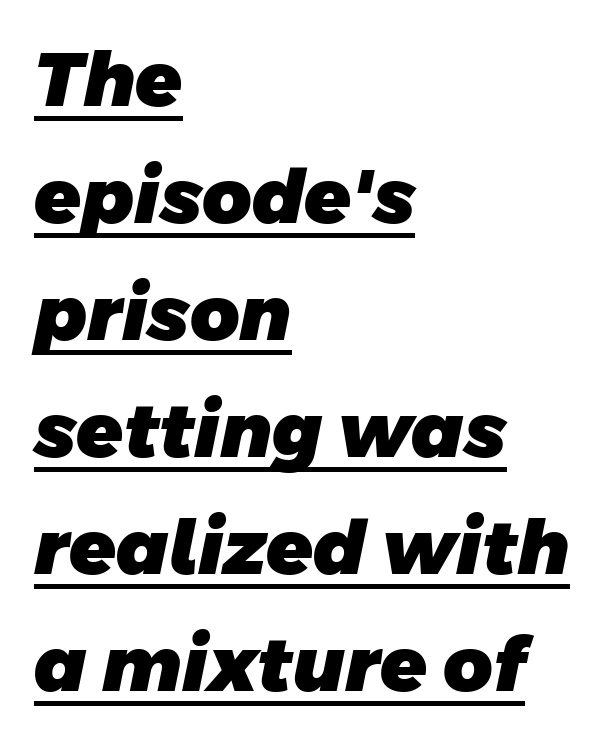
Q: Is the text bold? A: Yes.
Q: Is the typeface a serif or a sans-serif typeface? A: Sans-serif.
Q: Is the text underlined? A: Yes.
Q: How is the paragraph aligned? A: Left-aligned.
Q: Is the spacing between letters normal or unusually wide? A: Normal.
Q: Is the spacing between lines tight, normal or loose? A: Normal.
Q: Width (condensed, normal, or wide)? A: Normal.
Q: Stroke contrast? A: Low.
Q: x-height? A: Large.
Q: Monospaced? A: No.
